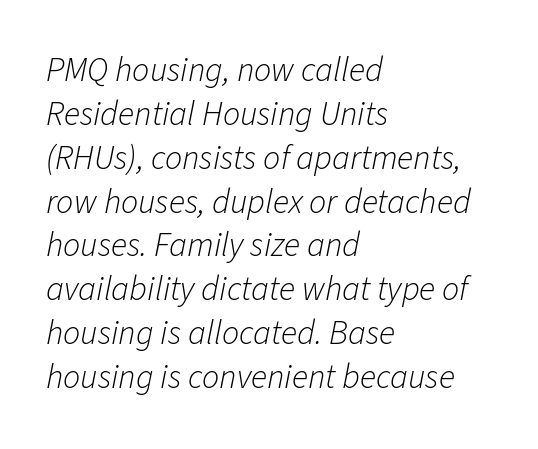
Q: Is the text bold? A: No.
Q: Is the text italic (slanted)? A: Yes, it leans right by about 11 degrees.
Q: Is the text underlined? A: No.
Q: How is the paragraph aligned? A: Left-aligned.
Q: Is the spacing between letters normal or unusually wide? A: Normal.
Q: Is the spacing between lines tight, normal or loose? A: Normal.
Q: Width (condensed, normal, or wide)? A: Normal.
Q: Stroke contrast? A: Low.
Q: x-height? A: Medium.
Q: Monospaced? A: No.
